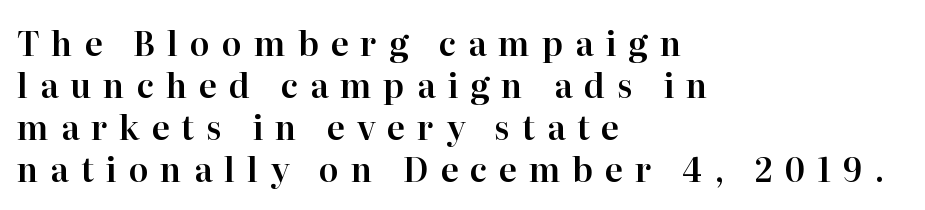
I'd call this a serif setting — the letters wear small feet. Clear beneath every line of the passage. Each new line begins a customary step beneath the previous one. This rendering widens character spacing well past its baseline value. Think of a printed novel: that variable character pitch is what you see here.
